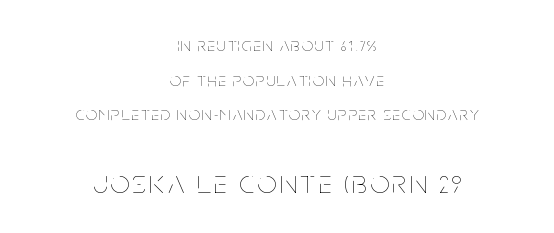
Q: Is the text bold? A: No.
Q: Is the text italic (slanted)? A: No, it is upright.
Q: Is the text underlined? A: No.
Q: How is the paragraph aligned? A: Centered.
Q: Which block of text is set in a larger size, the first (top) or the second (bottom)? A: The second (bottom) one.
Q: Width (condensed, normal, or wide)? A: Condensed.
Q: Stroke contrast? A: Low.
Q: x-height? A: Large.
Q: Monospaced? A: No.
